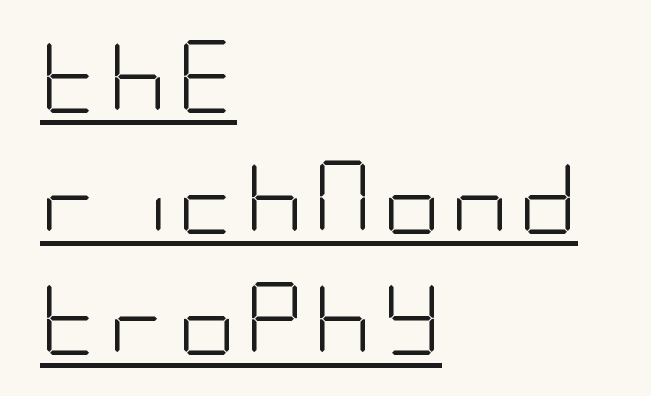
Q: Is the text bold? A: No.
Q: Is the text italic (slanted)? A: No, it is upright.
Q: Is the typeface a serif or a sans-serif typeface? A: Sans-serif.
Q: Is the text underlined? A: Yes.
Q: How is the paragraph aligned? A: Left-aligned.
Q: Is the spacing between lines tight, normal or loose? A: Normal.
Q: Width (condensed, normal, or wide)? A: Condensed.
Q: Stroke contrast? A: Low.
Q: x-height? A: Large.
